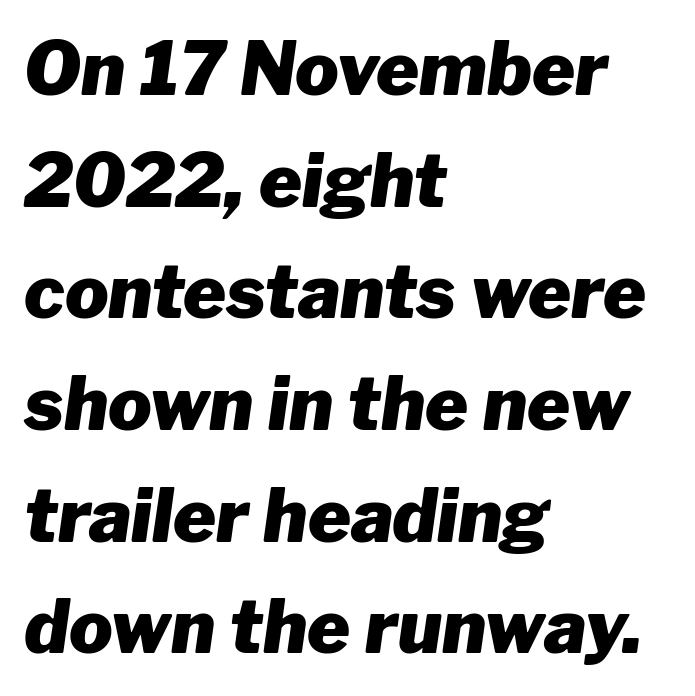
The image shows 73 px heavy type, italic (leaning right); set left-aligned, normal line spacing (1.53x), normal letter spacing, not underlined; low stroke contrast and a medium x-height.
